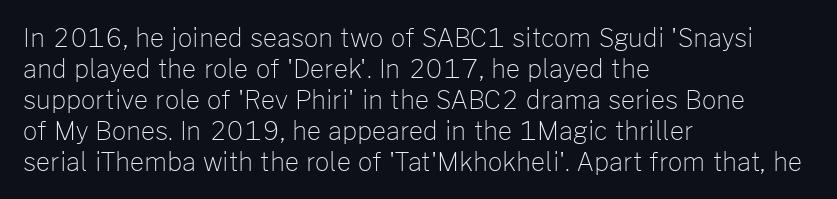
The image shows 25 px text type, upright; set left-aligned, line spacing 1.24x, normal letter spacing, not underlined.
